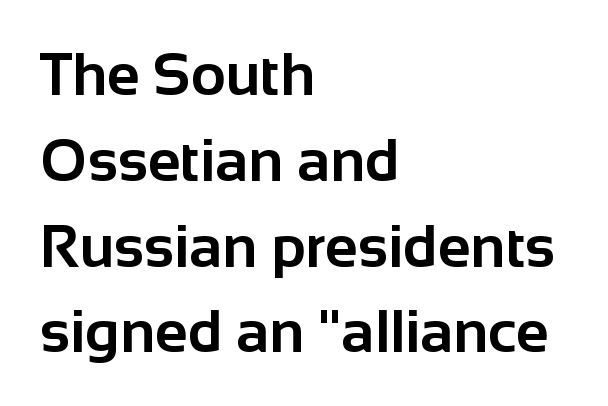
Style check: upright. How heavy is the stroke? Heavy — this is a bold. A typesetter would label this face a sans. If you measured baseline to baseline, you'd find a middling distance.
